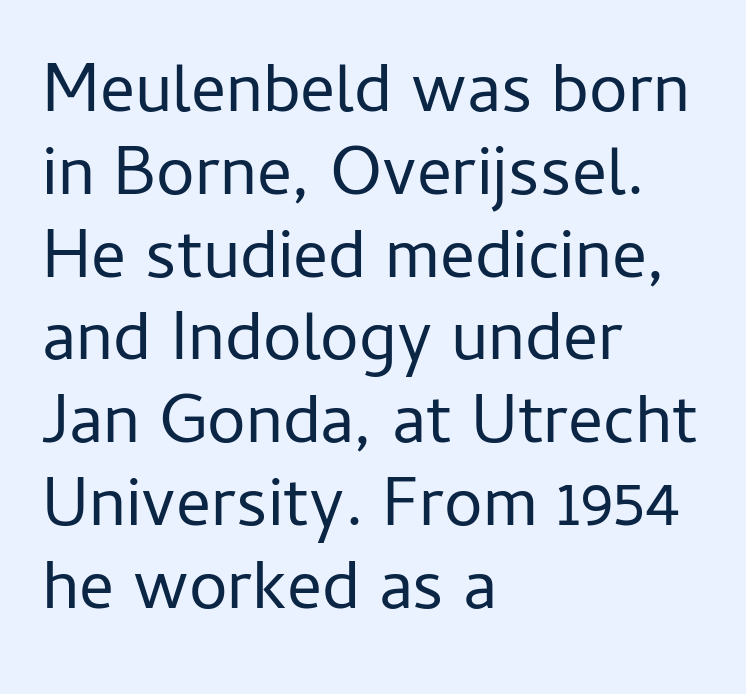
{"serif": "no", "italic": "no", "bold": "no", "weight": "regular", "width": "normal", "stroke_contrast": "low", "x_height": "medium", "monospaced": "no", "underline": "no", "align": "left", "line_spacing_ratio": 1.2, "letter_spacing": "normal", "letter_spacing_em": 0.0, "glyph_px": 69}
